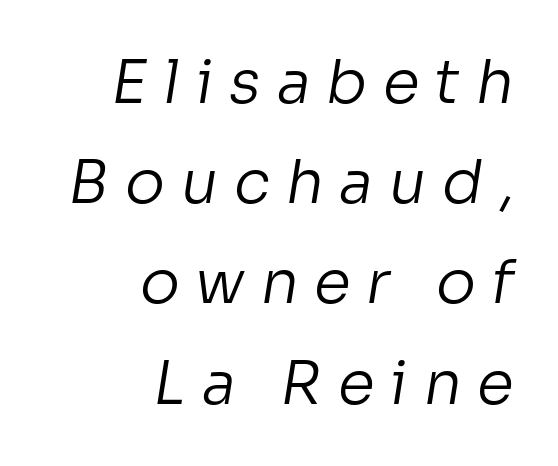
{"serif": "no", "bold": "no", "weight": "regular", "width": "normal", "stroke_contrast": "low", "x_height": "medium", "monospaced": "no", "underline": "no", "align": "right", "line_spacing": "normal", "line_spacing_ratio": 1.67, "letter_spacing": "wide", "letter_spacing_em": 0.26, "glyph_px": 60}
